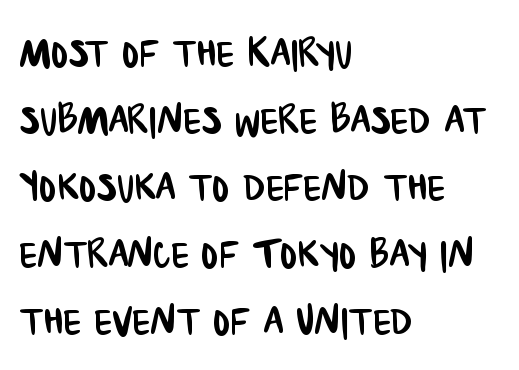
Honestly, there is no underline to notice here at all. The designer went with a sans here, leaving each stem footless. The line texture is even and compact thanks to regular tracking. A normal amount of white space separates one row of letters from the next.
